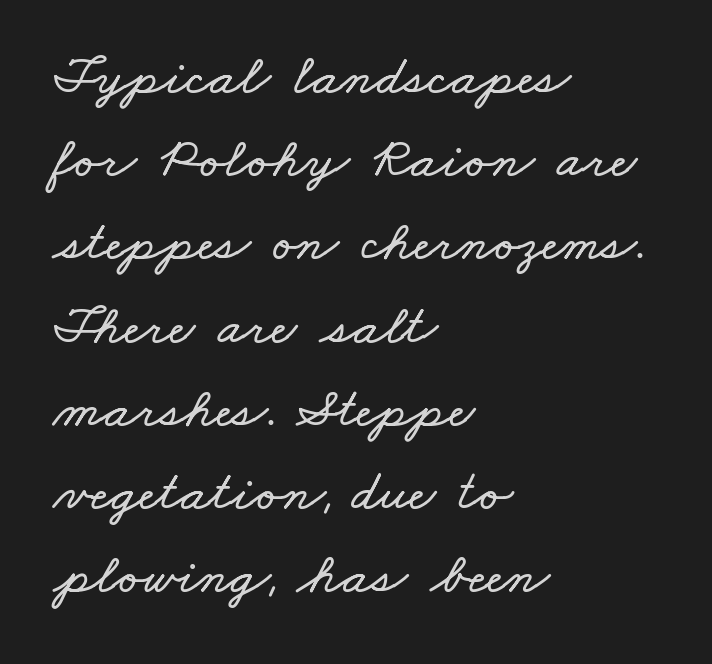
Q: Is the text underlined? A: No.
Q: How is the paragraph aligned? A: Left-aligned.
Q: Is the spacing between letters normal or unusually wide? A: Normal.
Q: Is the spacing between lines tight, normal or loose? A: Normal.
Q: Width (condensed, normal, or wide)? A: Wide.
Q: Stroke contrast? A: Low.
Q: x-height? A: Small.
Q: Monospaced? A: No.
